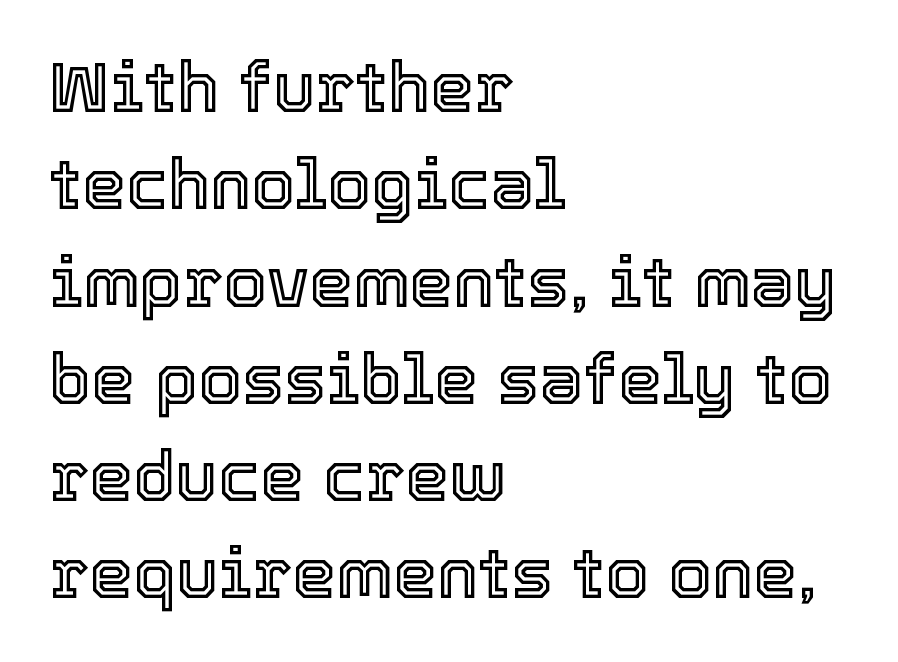
Line spacing here is normal. No extra tracking has been applied to these lines. A bare baseline throughout the passage. Visually the block forms a straight wall on the left and a jagged coastline on the right. A typesetter would call this proportional, since set widths differ per character. Tall strokes in this sample are plumb rather than angled.
